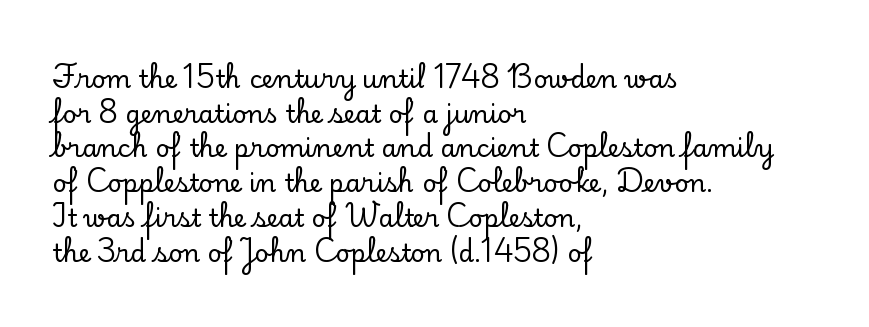
The image shows 25 px text type, upright; set left-aligned, normal line spacing (1.39x), normal letter spacing, not underlined.
